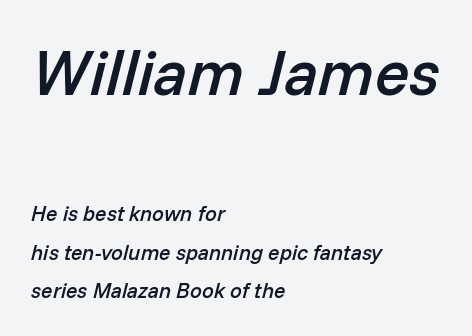
The image shows 64 px semibold type, italic (leaning right); set left-aligned, line spacing 1.84x, normal letter spacing, not underlined; the first (top) block is 3.05x larger; low stroke contrast and a medium x-height.
